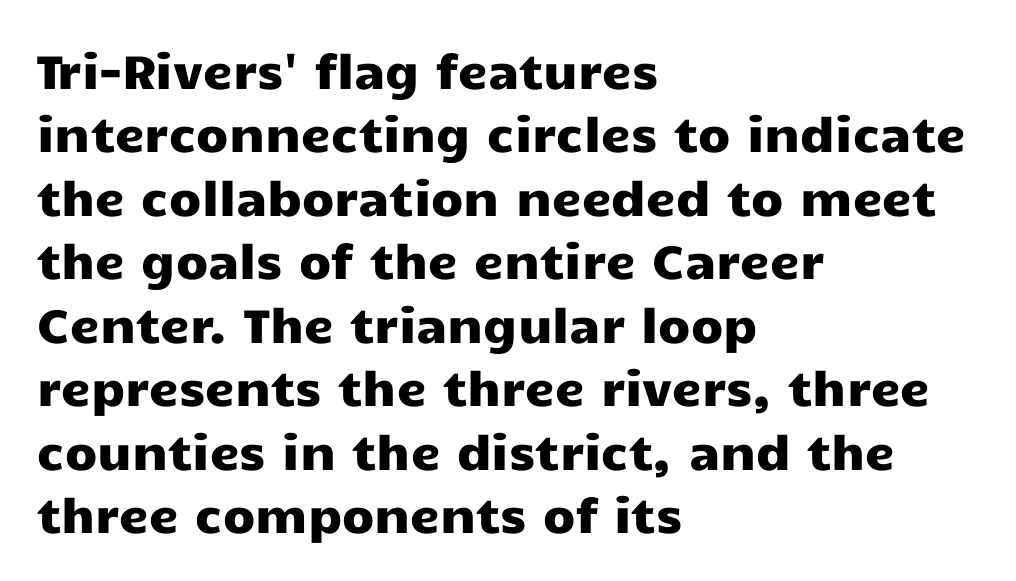
{"serif": "no", "italic": "no", "width": "wide", "stroke_contrast": "low", "x_height": "medium", "monospaced": "no", "underline": "no", "align": "left", "line_spacing": "normal", "line_spacing_ratio": 1.35, "letter_spacing": "normal", "letter_spacing_em": 0.0, "glyph_px": 47}
